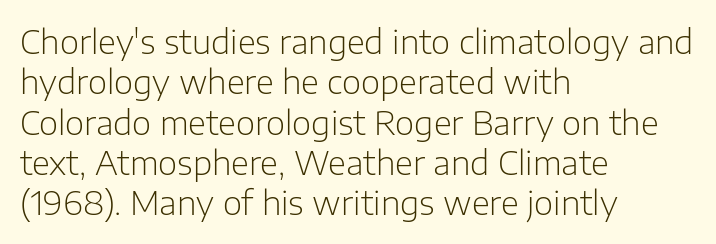
{"serif": "no", "italic": "no", "bold": "no", "weight": "light", "width": "normal", "stroke_contrast": "low", "x_height": "medium", "monospaced": "no", "underline": "no", "align": "left", "line_spacing_ratio": 1.22, "letter_spacing": "normal", "letter_spacing_em": 0.0, "glyph_px": 33}
